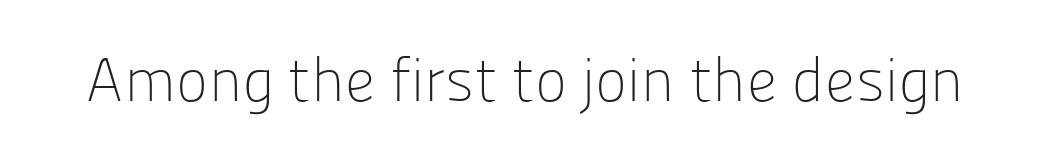
The image shows 61 px light sans-serif type, upright; set normal letter spacing, not underlined; low stroke contrast and a medium x-height.
